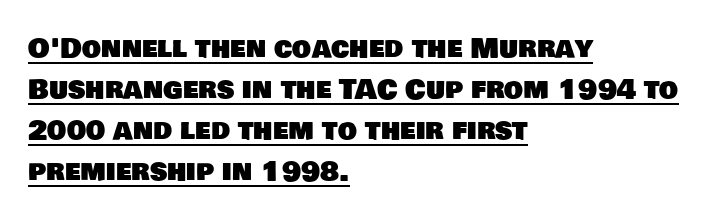
{"underline": "yes", "align": "left", "line_spacing": "normal", "line_spacing_ratio": 1.52, "letter_spacing": "normal", "letter_spacing_em": 0.0, "glyph_px": 27}
